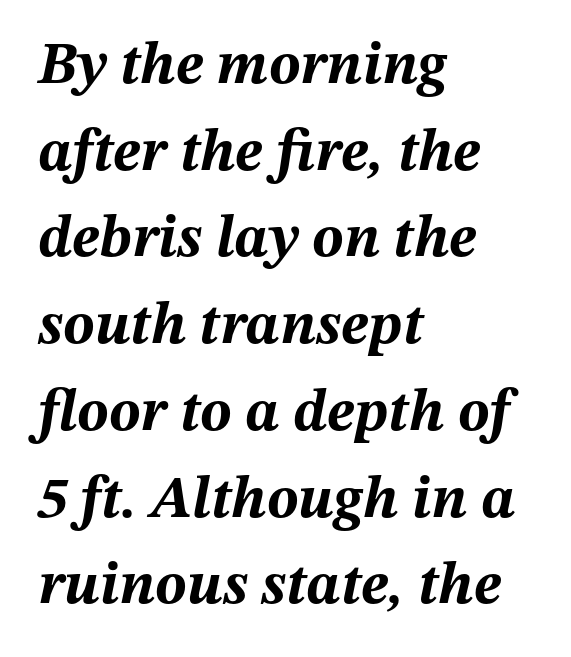
Q: Is the text bold? A: Yes.
Q: Is the text italic (slanted)? A: Yes, it leans right by about 12 degrees.
Q: Is the text underlined? A: No.
Q: How is the paragraph aligned? A: Left-aligned.
Q: Is the spacing between letters normal or unusually wide? A: Normal.
Q: Is the spacing between lines tight, normal or loose? A: Normal.
Q: Width (condensed, normal, or wide)? A: Normal.
Q: Stroke contrast? A: Medium.
Q: x-height? A: Medium.
Q: Monospaced? A: No.
